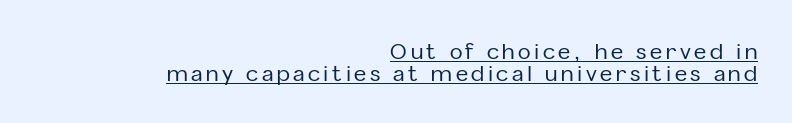
Line spacing here is tight. Underlining? Definitely there. The rendering anchors every line to the right-hand side. The letters stand upright; this is a roman face.
